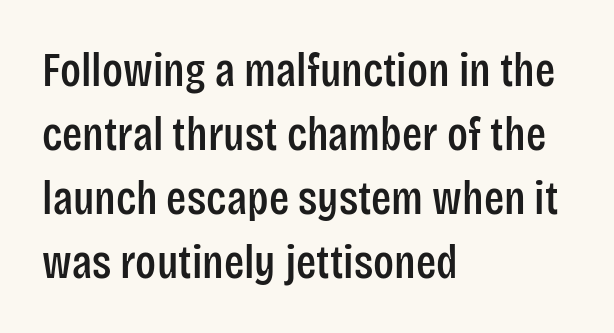
{"serif": "no", "italic": "no", "width": "condensed", "stroke_contrast": "low", "x_height": "large", "monospaced": "no", "underline": "no", "align": "left", "line_spacing": "normal", "line_spacing_ratio": 1.36, "letter_spacing": "normal", "letter_spacing_em": 0.0, "glyph_px": 47}
